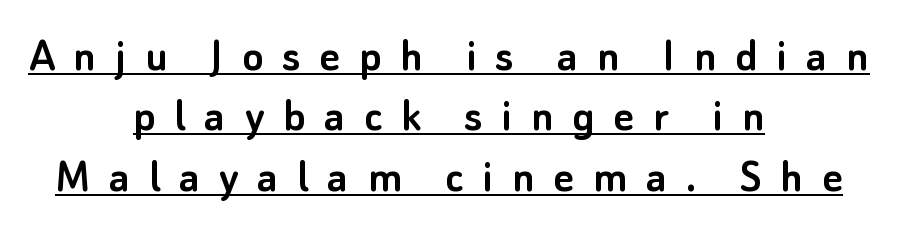
{"serif": "no", "italic": "no", "width": "normal", "stroke_contrast": "low", "x_height": "small", "monospaced": "no", "underline": "yes", "align": "center", "line_spacing_ratio": 1.21, "letter_spacing": "wide", "letter_spacing_em": 0.37, "glyph_px": 50}
